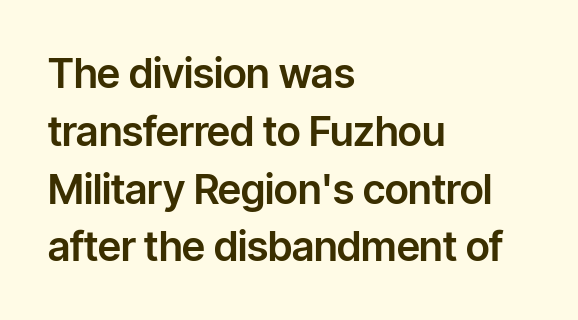
The image shows 41 px sans-serif type, upright; set left-aligned, normal line spacing (1.41x), normal letter spacing, not underlined; low stroke contrast and a medium x-height.
